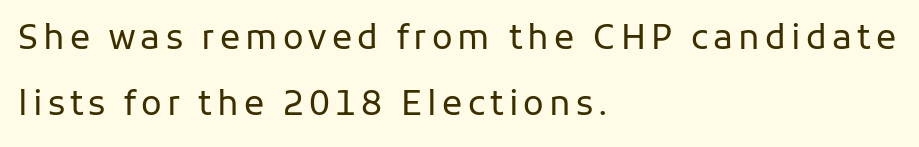
This rendering features lettering with no underline. Each letter keeps its own natural width here, so spacing adapts to shape. Short and long lines alike share a common starting point at left. What kind of face is this? One without serifs — a sans. Is there much room between lines? Yes — plenty of vertical air separates them.
